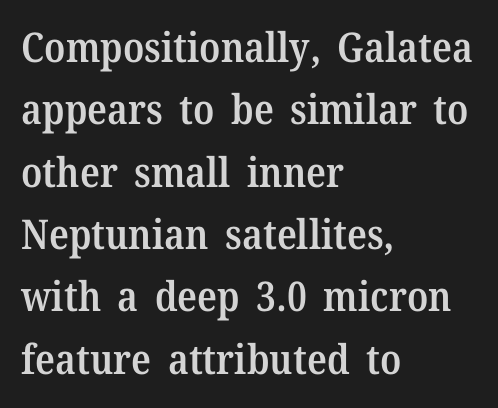
{"serif": "yes", "italic": "no", "bold": "semi", "weight": "semibold", "width": "normal", "stroke_contrast": "medium", "x_height": "medium", "monospaced": "no", "underline": "no", "align": "left", "line_spacing": "normal", "line_spacing_ratio": 1.52, "letter_spacing": "normal", "letter_spacing_em": 0.0, "glyph_px": 41}
